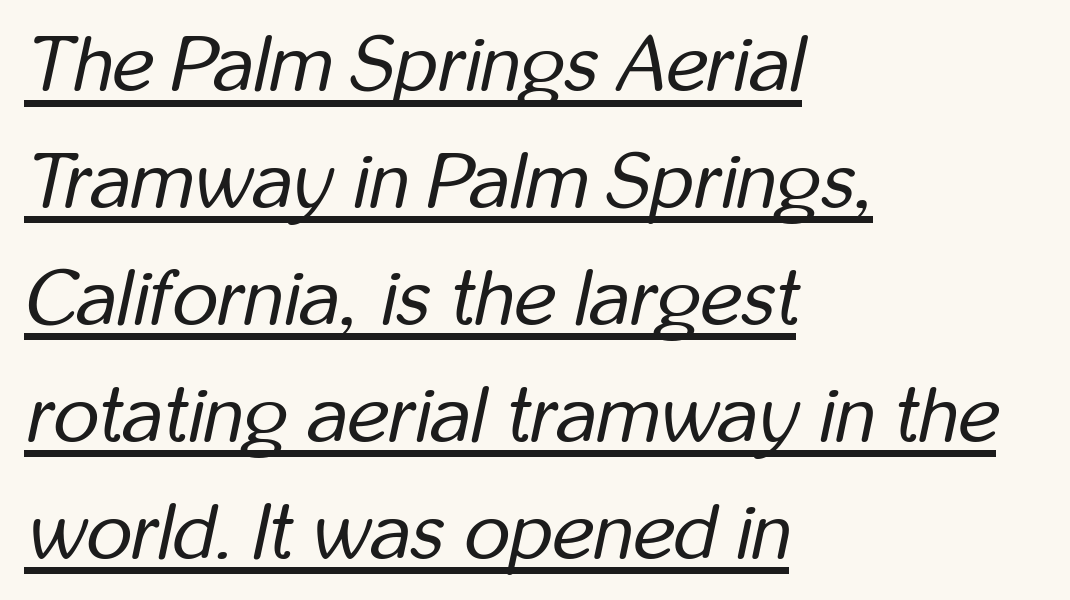
{"italic": "yes", "lean": "right", "slant_degrees": 12, "bold": "no", "weight": "regular", "width": "condensed", "stroke_contrast": "low", "x_height": "medium", "monospaced": "no", "underline": "yes", "align": "left", "line_spacing": "normal", "line_spacing_ratio": 1.48, "letter_spacing": "normal", "letter_spacing_em": 0.0, "glyph_px": 79}
